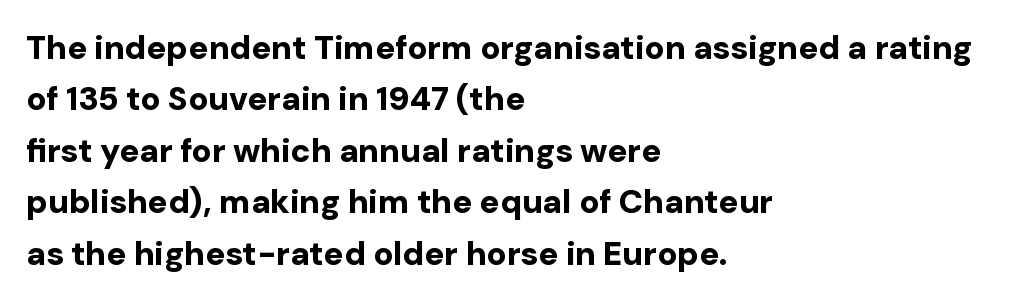
{"serif": "no", "italic": "no", "bold": "yes", "weight": "bold", "width": "normal", "stroke_contrast": "low", "x_height": "medium", "monospaced": "no", "underline": "no", "align": "left", "line_spacing": "normal", "line_spacing_ratio": 1.56, "letter_spacing": "normal", "letter_spacing_em": 0.0, "glyph_px": 33}
